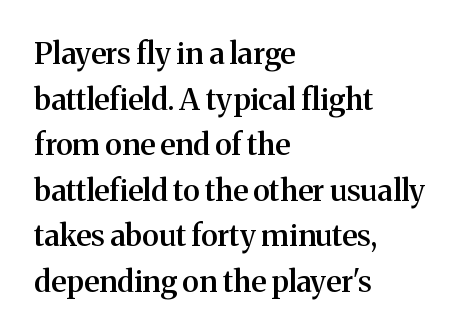
Q: Is the text bold? A: Semi-bold.
Q: Is the text italic (slanted)? A: No, it is upright.
Q: Is the typeface a serif or a sans-serif typeface? A: Serif.
Q: Is the text underlined? A: No.
Q: How is the paragraph aligned? A: Left-aligned.
Q: Is the spacing between letters normal or unusually wide? A: Normal.
Q: Is the spacing between lines tight, normal or loose? A: Normal.
Q: Width (condensed, normal, or wide)? A: Normal.
Q: Stroke contrast? A: Medium.
Q: x-height? A: Medium.
Q: Monospaced? A: No.
